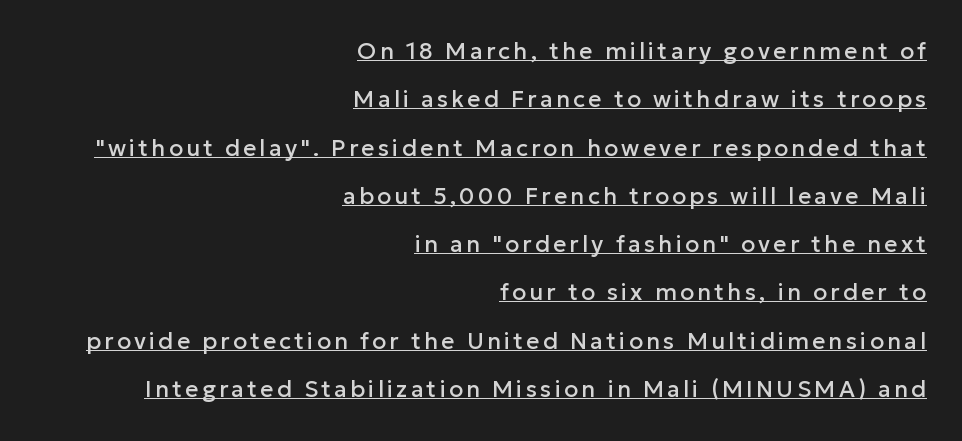
This rendering features underlined lettering. The lines in this sample share a right terminus and differ only in where they begin. Widely set lines give the paragraph a tall, airy silhouette. This sample uses an upright cut, with every glyph sitting square on the baseline.
